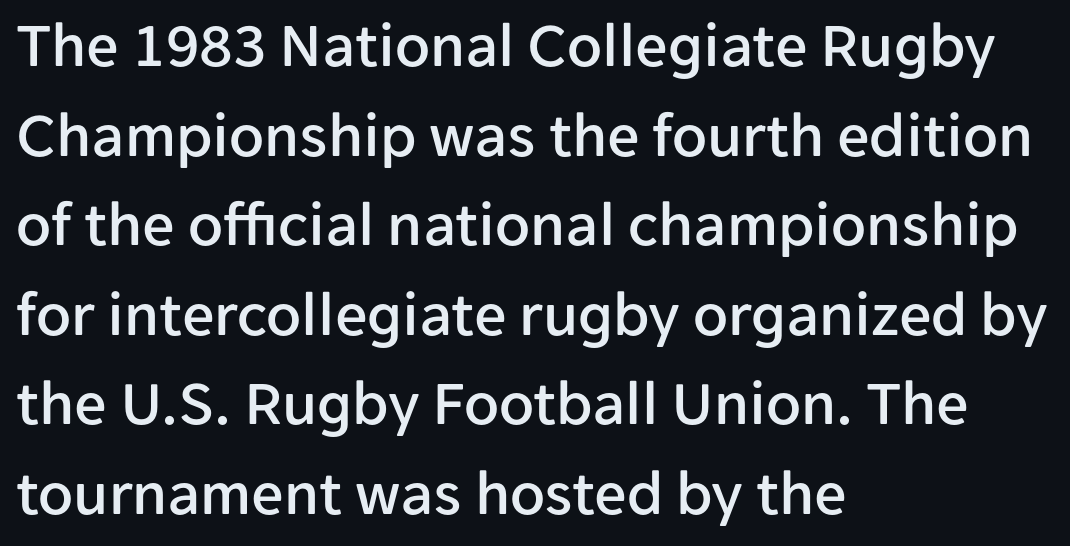
The image shows 64 px sans-serif type, upright; set left-aligned, normal line spacing (1.4x), normal letter spacing, not underlined; low stroke contrast and a medium x-height.
